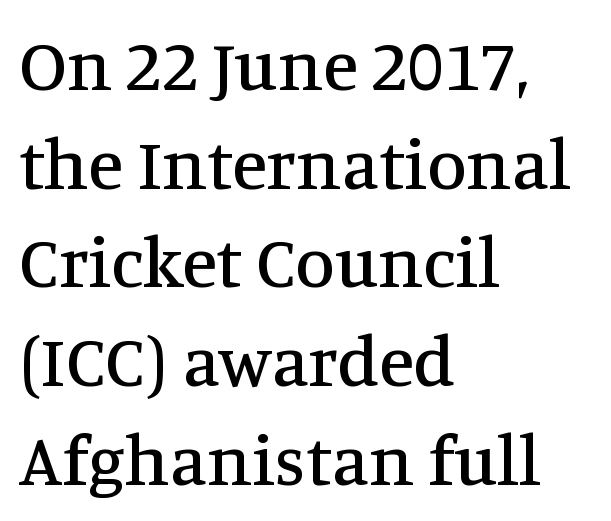
The image shows 72 px serif type, upright; set left-aligned, normal line spacing (1.37x), normal letter spacing, not underlined; medium stroke contrast and a large x-height.
